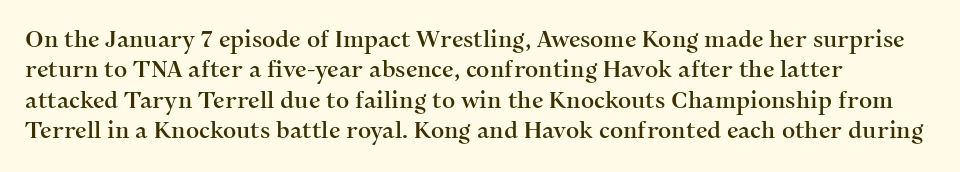
The image shows 23 px text type, upright; set left-aligned, normal line spacing (1.32x), normal letter spacing, not underlined.
